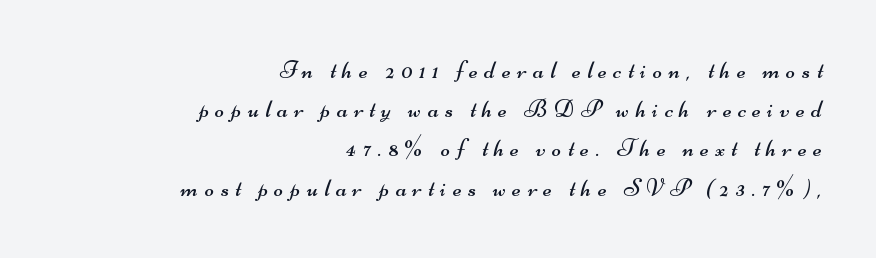
Q: Is the text bold? A: No.
Q: Is the text underlined? A: No.
Q: How is the paragraph aligned? A: Right-aligned.
Q: Is the spacing between letters normal or unusually wide? A: Unusually wide.
Q: Is the spacing between lines tight, normal or loose? A: Normal.
